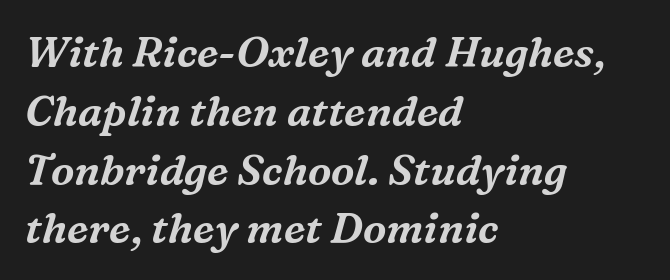
Q: Is the text italic (slanted)? A: Yes, it leans right by about 16 degrees.
Q: Is the typeface a serif or a sans-serif typeface? A: Serif.
Q: Is the text underlined? A: No.
Q: How is the paragraph aligned? A: Left-aligned.
Q: Is the spacing between letters normal or unusually wide? A: Normal.
Q: Is the spacing between lines tight, normal or loose? A: Normal.
Q: Width (condensed, normal, or wide)? A: Normal.
Q: Stroke contrast? A: Medium.
Q: x-height? A: Medium.
Q: Monospaced? A: No.
